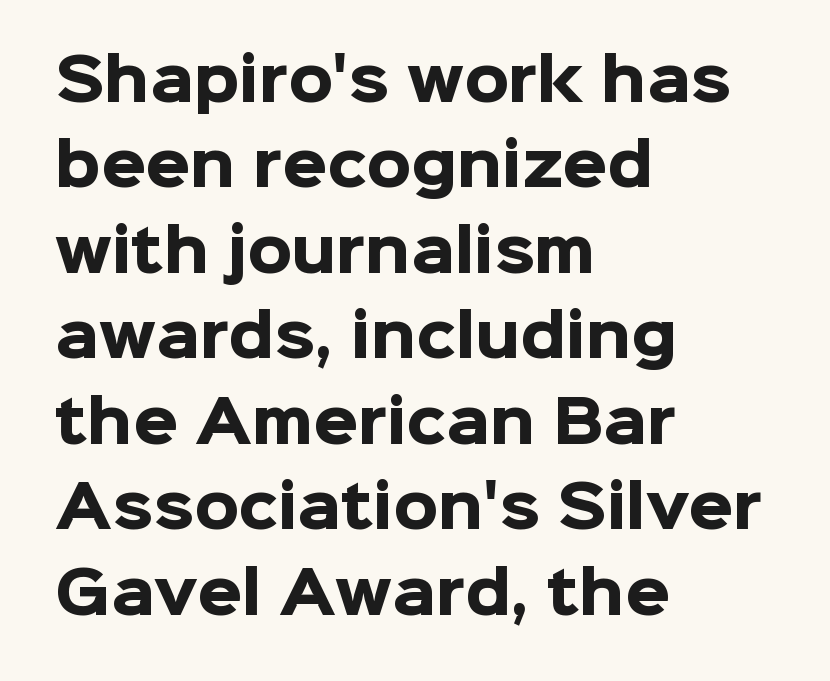
The image shows 57 px heavy sans-serif type, upright; set left-aligned, normal line spacing (1.5x), normal letter spacing, not underlined; low stroke contrast and a medium x-height.
